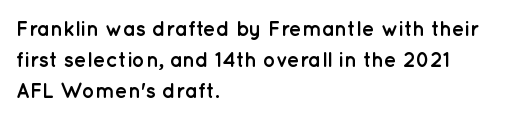
The image shows 21 px bold type, upright; set left-aligned, normal line spacing (1.48x), normal letter spacing, not underlined.
